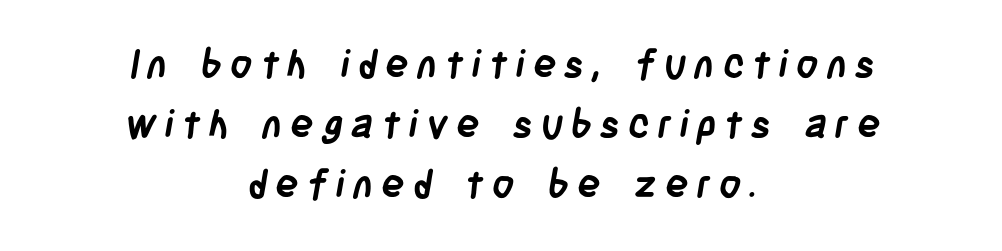
Q: Is the text bold? A: Yes.
Q: Is the typeface a serif or a sans-serif typeface? A: Sans-serif.
Q: Is the text underlined? A: No.
Q: How is the paragraph aligned? A: Centered.
Q: Is the spacing between letters normal or unusually wide? A: Unusually wide.
Q: Is the spacing between lines tight, normal or loose? A: Normal.
Q: Width (condensed, normal, or wide)? A: Condensed.
Q: Stroke contrast? A: Low.
Q: x-height? A: Large.
Q: Monospaced? A: No.
